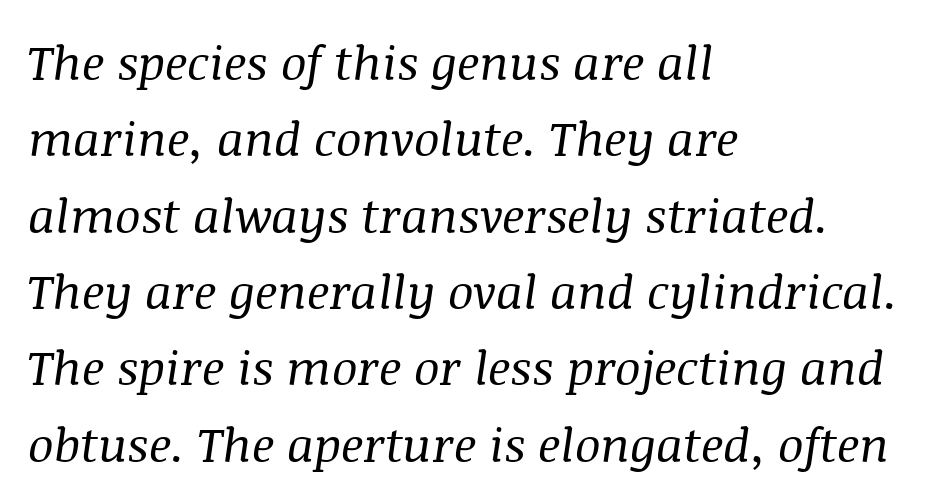
{"serif": "yes", "italic": "yes", "lean": "right", "slant_degrees": 8, "bold": "no", "weight": "regular", "width": "normal", "stroke_contrast": "medium", "x_height": "large", "monospaced": "no", "underline": "no", "align": "left", "line_spacing": "normal", "line_spacing_ratio": 1.59, "letter_spacing": "normal", "letter_spacing_em": 0.0, "glyph_px": 48}
